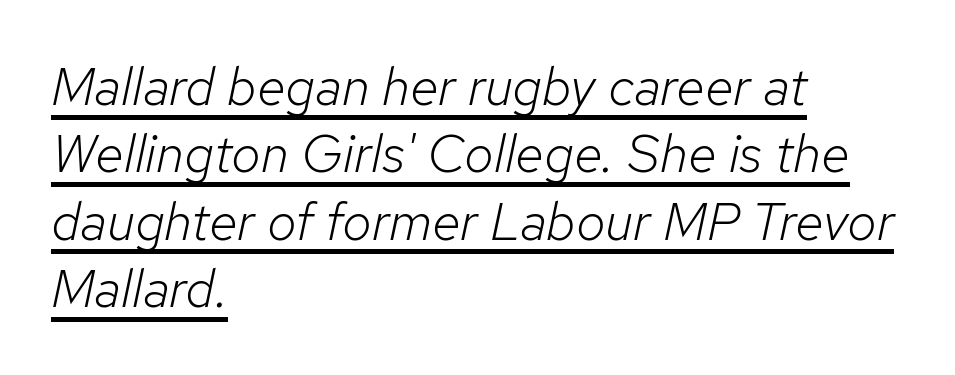
The image shows 53 px light type, italic (leaning right); set left-aligned, normal line spacing (1.27x), normal letter spacing, underlined; low stroke contrast and a medium x-height.
